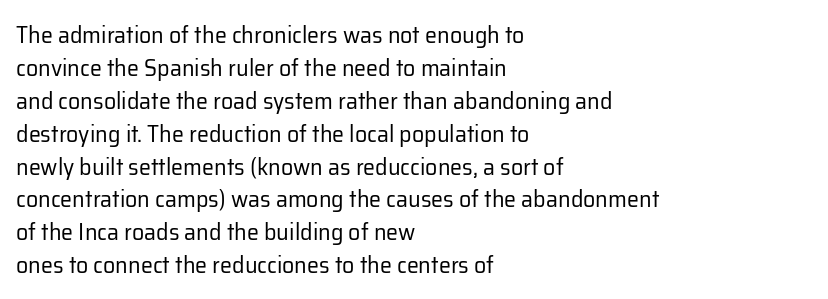
The image shows 24 px text type, upright; set left-aligned, normal line spacing (1.37x), normal letter spacing, not underlined.
